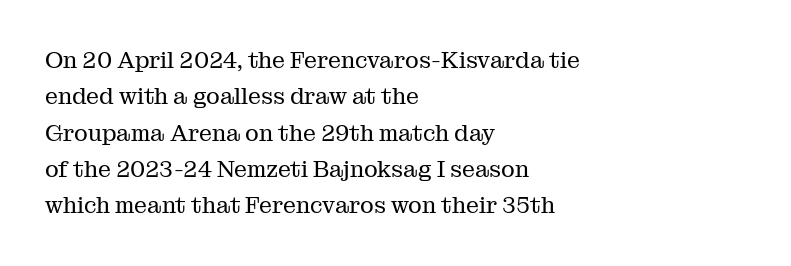
The image shows 23 px text type, upright; set left-aligned, normal line spacing (1.58x), normal letter spacing, not underlined.
